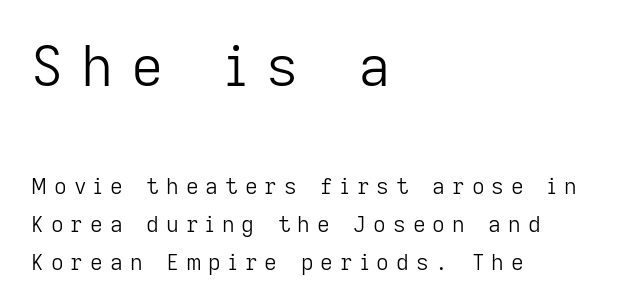
Designer's note — italics off, roman on. Each line starts at the same left margin while the right side varies. A sans-serif font was chosen for this passage. The baseline area is clear.
